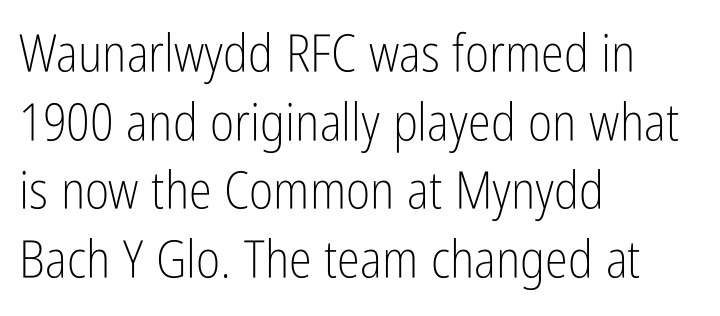
{"serif": "no", "italic": "no", "bold": "no", "weight": "light", "width": "condensed", "stroke_contrast": "low", "x_height": "medium", "monospaced": "no", "underline": "no", "align": "left", "line_spacing": "normal", "line_spacing_ratio": 1.32, "letter_spacing": "normal", "letter_spacing_em": 0.0, "glyph_px": 52}
